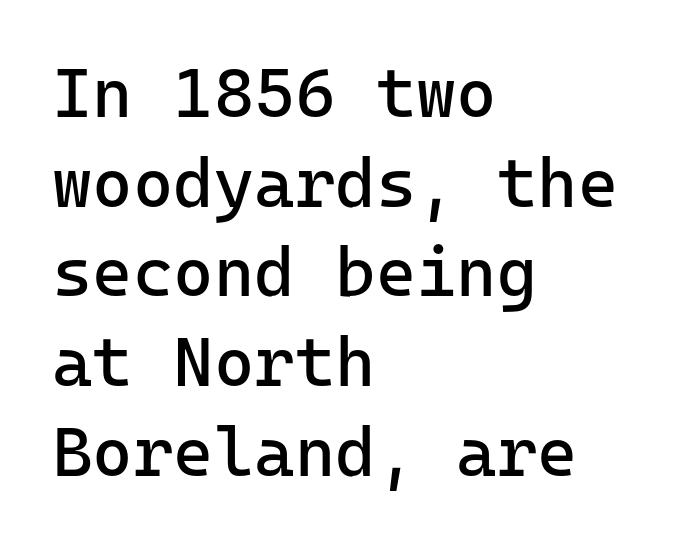
Q: Is the text bold? A: No.
Q: Is the text italic (slanted)? A: No, it is upright.
Q: Is the typeface a serif or a sans-serif typeface? A: Sans-serif.
Q: Is the text underlined? A: No.
Q: How is the paragraph aligned? A: Left-aligned.
Q: Is the spacing between letters normal or unusually wide? A: Normal.
Q: Is the spacing between lines tight, normal or loose? A: Normal.
Q: Width (condensed, normal, or wide)? A: Normal.
Q: Stroke contrast? A: Low.
Q: x-height? A: Medium.
